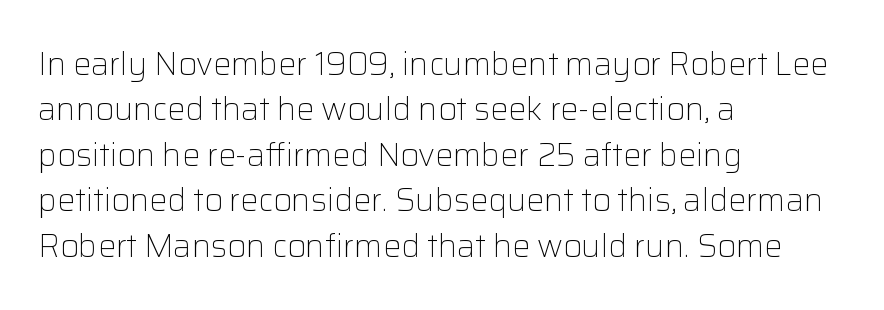
Decoration check: the copy has no underline. The rows are spaced the way most documents space them. Heft: none added — not bold. A roman cut, with each character standing at attention.
